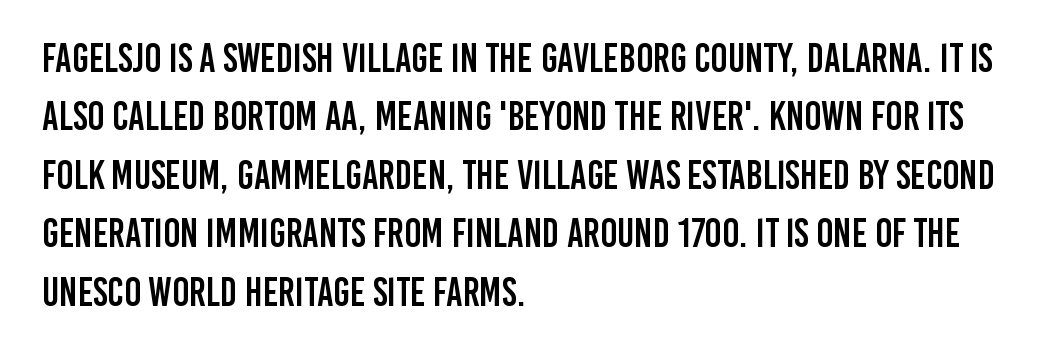
The image shows 40 px condensed sans-serif type, upright; set left-aligned, normal line spacing (1.46x), normal letter spacing, not underlined; low stroke contrast and a large x-height.
